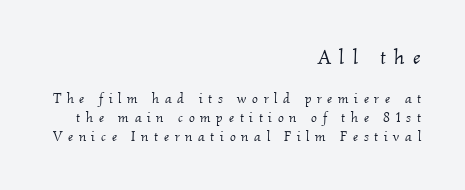
Q: Is the text bold? A: No.
Q: Is the text italic (slanted)? A: Yes, it leans right by about 2 degrees.
Q: Is the text underlined? A: No.
Q: How is the paragraph aligned? A: Right-aligned.
Q: Is the spacing between letters normal or unusually wide? A: Unusually wide.
Q: Is the spacing between lines tight, normal or loose? A: Normal.
Q: Which block of text is set in a larger size, the first (top) or the second (bottom)? A: The first (top) one.
